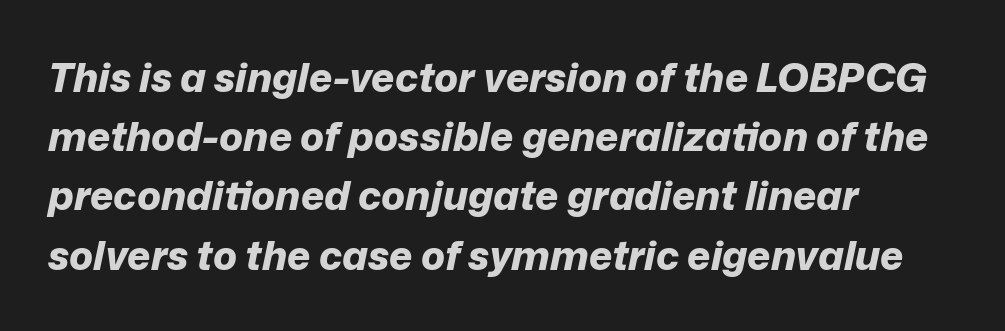
Q: Is the text bold? A: Yes.
Q: Is the text italic (slanted)? A: Yes, it leans right by about 12 degrees.
Q: Is the text underlined? A: No.
Q: How is the paragraph aligned? A: Left-aligned.
Q: Is the spacing between letters normal or unusually wide? A: Normal.
Q: Is the spacing between lines tight, normal or loose? A: Normal.
Q: Width (condensed, normal, or wide)? A: Normal.
Q: Stroke contrast? A: Low.
Q: x-height? A: Medium.
Q: Monospaced? A: No.
